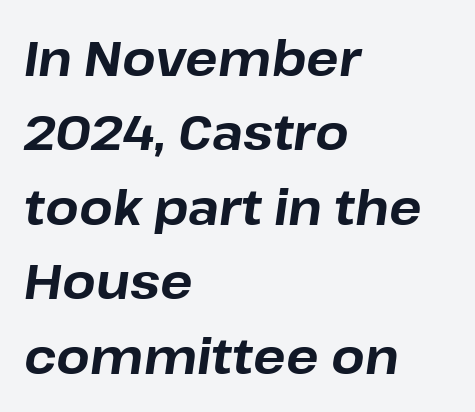
Q: Is the text bold? A: Yes.
Q: Is the text italic (slanted)? A: Yes, it leans right by about 8 degrees.
Q: Is the text underlined? A: No.
Q: How is the paragraph aligned? A: Left-aligned.
Q: Is the spacing between letters normal or unusually wide? A: Normal.
Q: Is the spacing between lines tight, normal or loose? A: Normal.
Q: Width (condensed, normal, or wide)? A: Normal.
Q: Stroke contrast? A: Low.
Q: x-height? A: Medium.
Q: Monospaced? A: No.
